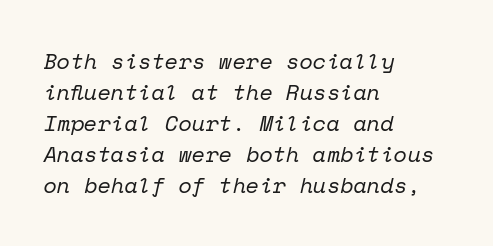
Q: Is the text bold? A: No.
Q: Is the text italic (slanted)? A: Yes, it leans right by about 12 degrees.
Q: Is the text underlined? A: No.
Q: How is the paragraph aligned? A: Left-aligned.
Q: Is the spacing between letters normal or unusually wide? A: Normal.
Q: Is the spacing between lines tight, normal or loose? A: Normal.
